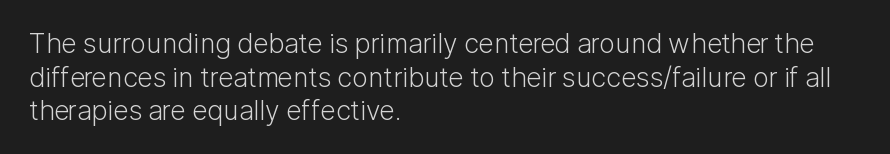
Whoever set this chose a conventional vertical rhythm. Each stroke keeps to a modest, everyday thickness or less. Is there any slant? The stems are plumb. Any mark beneath the type? The region is blank. Horizontal alignment here is leftward, the default for most running prose.
